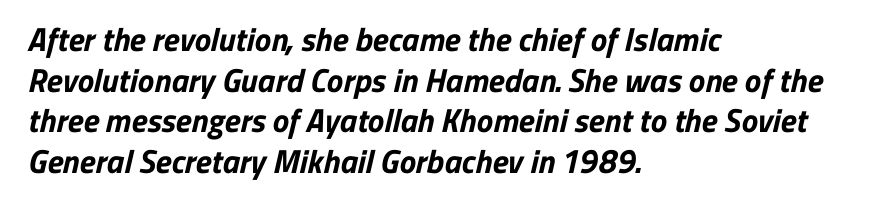
{"serif": "no", "bold": "yes", "weight": "bold", "width": "normal", "stroke_contrast": "low", "x_height": "medium", "monospaced": "no", "underline": "no", "align": "left", "line_spacing_ratio": 1.23, "letter_spacing": "normal", "letter_spacing_em": 0.0, "glyph_px": 33}
